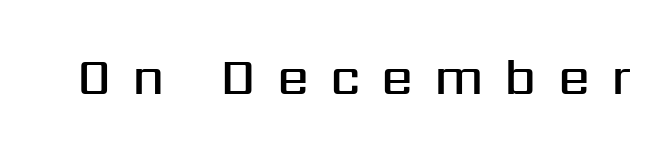
These lines are rendered in a variable-pitch font. Between one letter and the next there's a generous, obvious gap. The type family on display is of the sans-serif kind. The lettering stays uniformly vertical, giving the passage a roman look. The space beneath each line is pristine and unruled.
